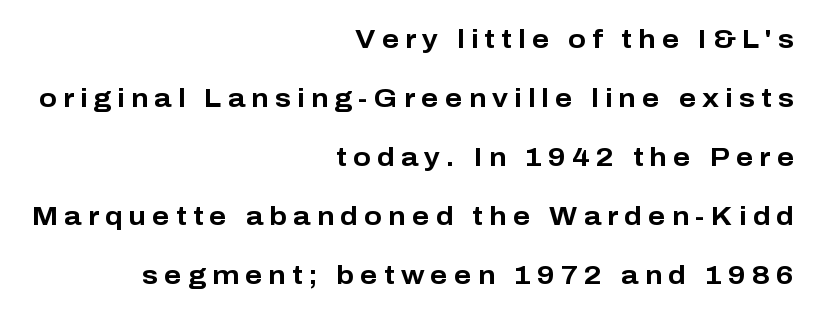
Honestly, the rows look like they've been pulled way apart. Upright lettering throughout. The passage is arranged like a letterhead date or caption credit — flush right. The type is letterspaced generously, with wide tracking. The space directly below the letters is spotless. On the weight axis this lands at bold, roughly 700.
